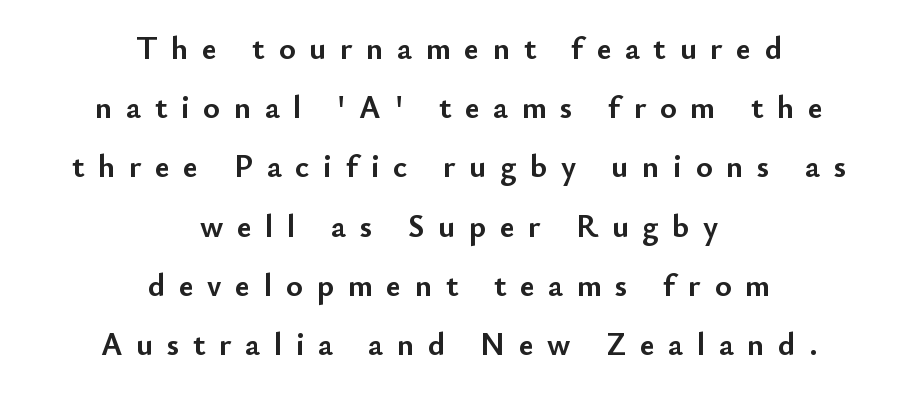
Compared with a flush-left layout, this one balances lines on the center instead. Notice how the stems are strictly vertical — no italics here. The area under the type is left untouched. Is this a fixed-width face? No — the glyphs have proportional, varying widths. Glyph-to-glyph distance is far greater than everyday printed text. The glyphs have the mass of a bold cut.
